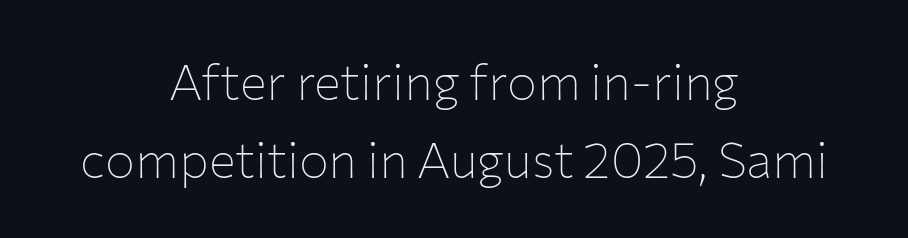
The image shows 50 px thin sans-serif type, upright; set centered, normal line spacing (1.56x), normal letter spacing, not underlined; low stroke contrast and a medium x-height.
